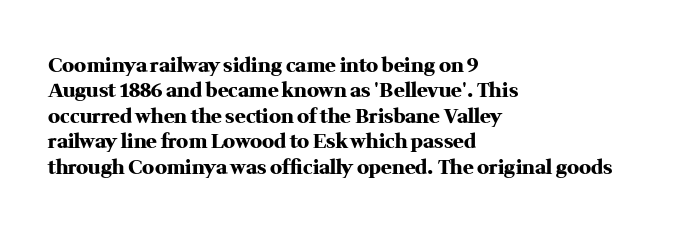
The image shows 20 px bold type, upright; set left-aligned, normal line spacing (1.27x), normal letter spacing, not underlined.
